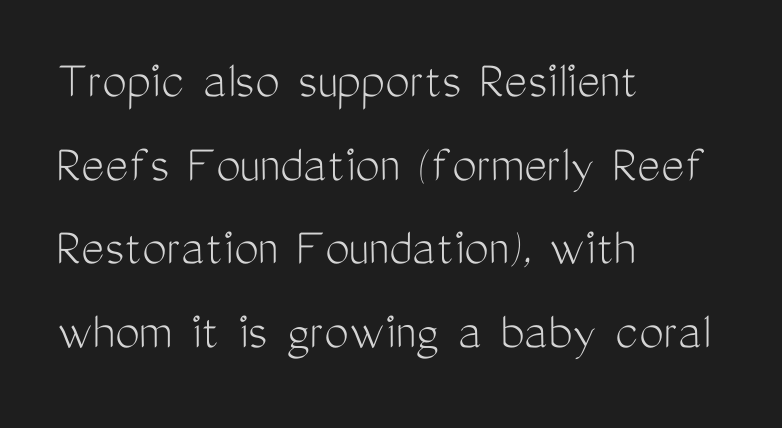
{"serif": "no", "italic": "no", "bold": "no", "weight": "light", "width": "condensed", "stroke_contrast": "medium", "x_height": "medium", "monospaced": "no", "underline": "no", "align": "left", "line_spacing": "normal", "line_spacing_ratio": 1.52, "letter_spacing": "normal", "letter_spacing_em": 0.0, "glyph_px": 55}
